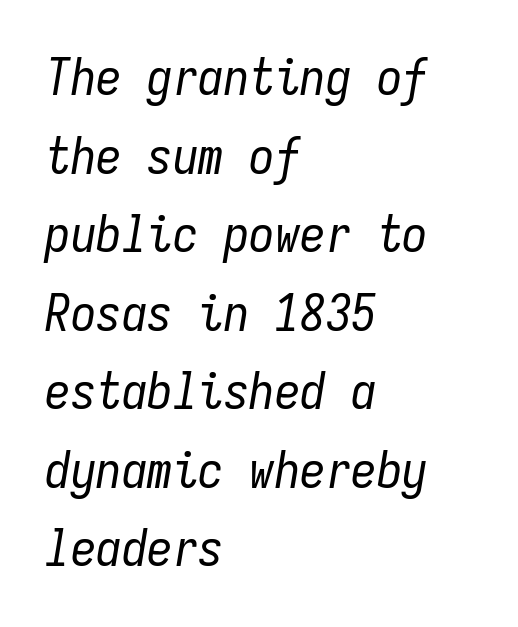
Think of a typewriter: that constant character pitch is what you see here. The lettering tilts uniformly, giving the passage an italic look. The cut favours lightness, reaching ordinary text weight at its darkest. Whoever set this chose a conventional vertical rhythm.
